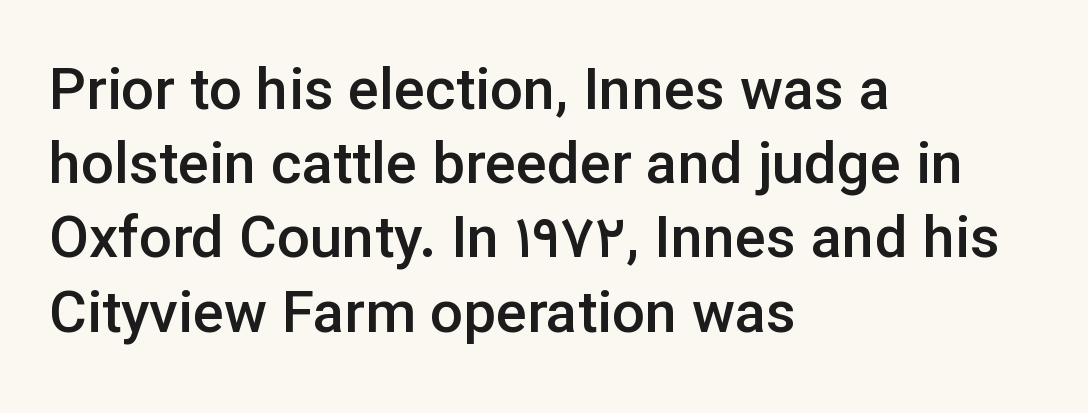
Q: Is the text bold? A: Semi-bold.
Q: Is the text italic (slanted)? A: No, it is upright.
Q: Is the typeface a serif or a sans-serif typeface? A: Sans-serif.
Q: Is the text underlined? A: No.
Q: How is the paragraph aligned? A: Left-aligned.
Q: Is the spacing between letters normal or unusually wide? A: Normal.
Q: Is the spacing between lines tight, normal or loose? A: Normal.
Q: Width (condensed, normal, or wide)? A: Normal.
Q: Stroke contrast? A: Low.
Q: x-height? A: Medium.
Q: Monospaced? A: No.
